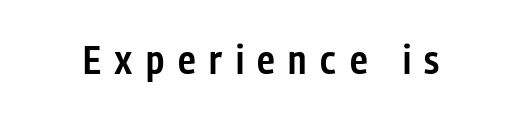
{"serif": "no", "italic": "no", "bold": "semi", "weight": "semibold", "width": "condensed", "stroke_contrast": "low", "x_height": "medium", "monospaced": "no", "underline": "no", "letter_spacing": "wide", "letter_spacing_em": 0.34, "glyph_px": 40}
